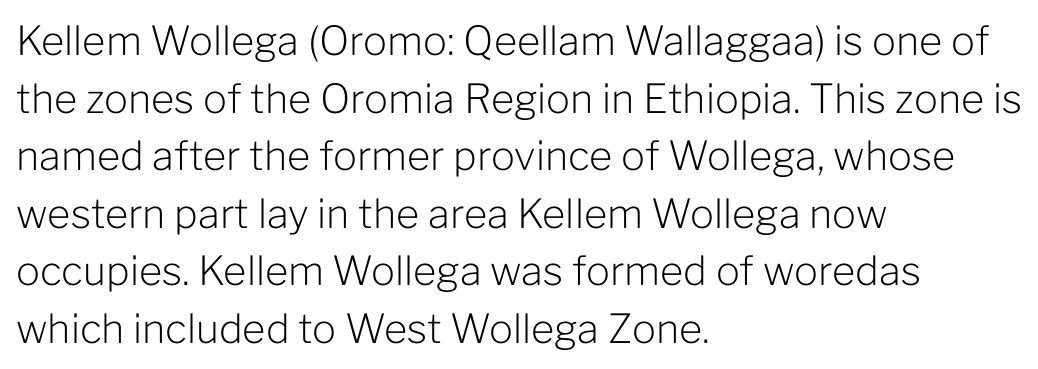
{"serif": "no", "italic": "no", "bold": "no", "weight": "light", "width": "normal", "stroke_contrast": "low", "x_height": "medium", "monospaced": "no", "underline": "no", "align": "left", "line_spacing": "normal", "line_spacing_ratio": 1.44, "letter_spacing": "normal", "letter_spacing_em": 0.0, "glyph_px": 40}
